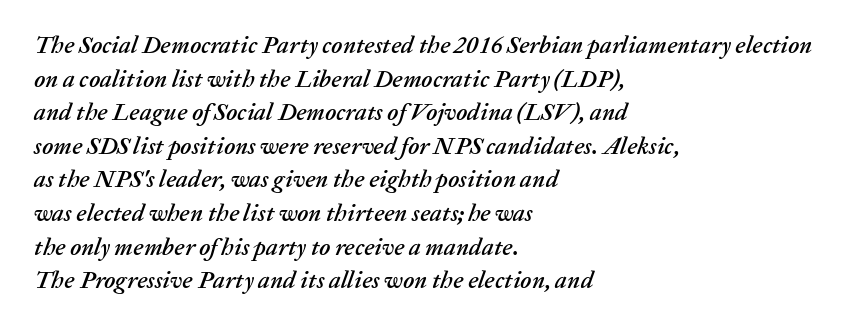
Q: Is the text italic (slanted)? A: Yes, it leans right by about 20 degrees.
Q: Is the text underlined? A: No.
Q: How is the paragraph aligned? A: Left-aligned.
Q: Is the spacing between letters normal or unusually wide? A: Normal.
Q: Is the spacing between lines tight, normal or loose? A: Normal.
